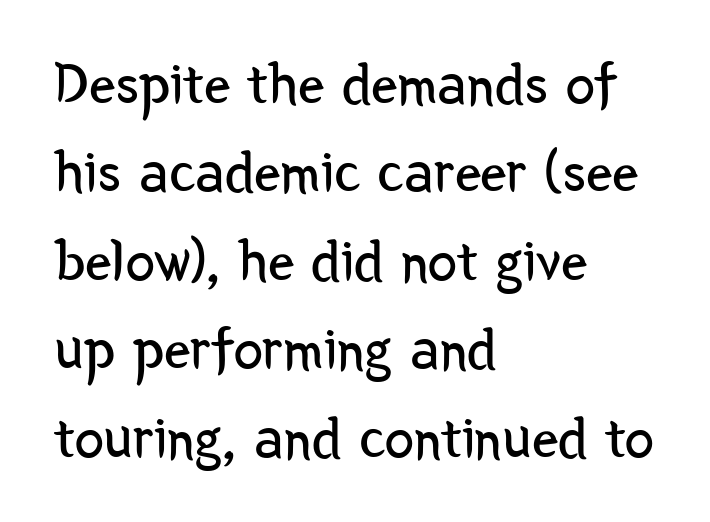
Q: Is the text bold? A: No.
Q: Is the text italic (slanted)? A: No, it is upright.
Q: Is the typeface a serif or a sans-serif typeface? A: Sans-serif.
Q: Is the text underlined? A: No.
Q: How is the paragraph aligned? A: Left-aligned.
Q: Is the spacing between letters normal or unusually wide? A: Normal.
Q: Is the spacing between lines tight, normal or loose? A: Normal.
Q: Width (condensed, normal, or wide)? A: Condensed.
Q: Stroke contrast? A: Low.
Q: x-height? A: Medium.
Q: Monospaced? A: No.
